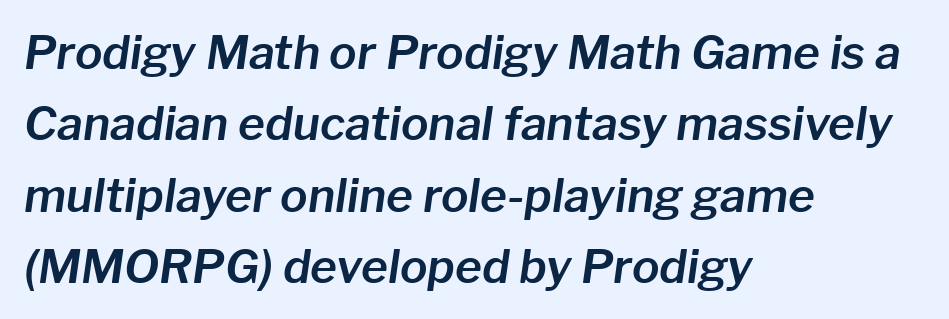
Each line starts at the same left margin while the right side varies. Observe the lean: these are italic letterforms. Descenders are the only things crossing below the line. Successive baselines arrive at the customary interval.
